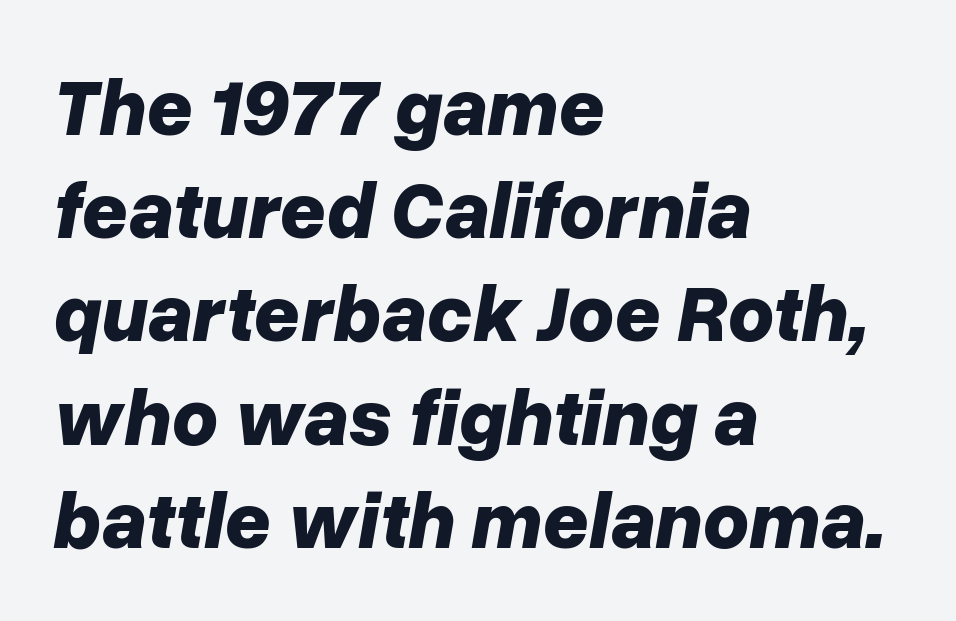
{"italic": "yes", "lean": "right", "slant_degrees": 10, "bold": "yes", "weight": "bold", "width": "normal", "stroke_contrast": "low", "x_height": "medium", "monospaced": "no", "underline": "no", "align": "left", "line_spacing": "normal", "line_spacing_ratio": 1.29, "letter_spacing": "normal", "letter_spacing_em": 0.0, "glyph_px": 80}
